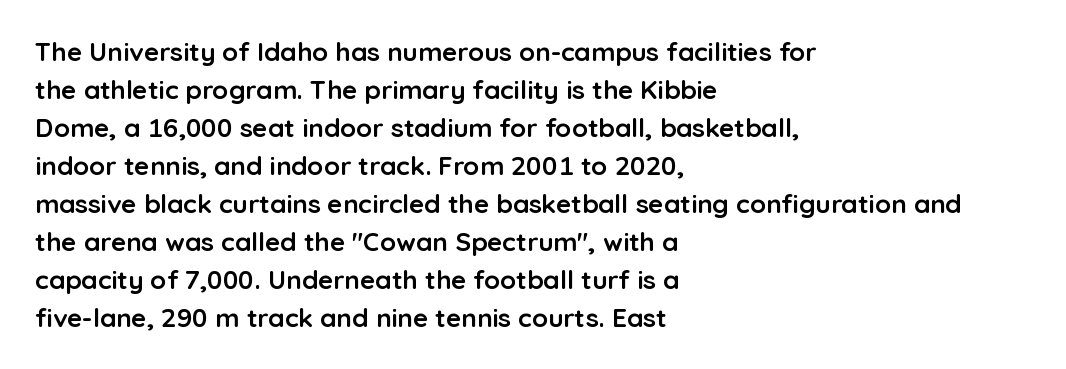
Horizontal alignment here is leftward, the default for most running prose. Nothing unusual about the tracking: characters are spaced as the font intends. Students, observe: this is what conventionally led text looks like. Does the lettering tilt? It doesn't — this is upright.
